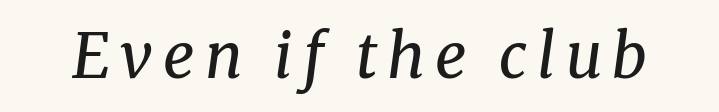
Letters rest on an invisible, unmarked baseline. What kind of face is this? One with serifs. This sample has the flowing, uneven cadence of proportional lettering. Bold? No — there's no thickening of the strokes.
